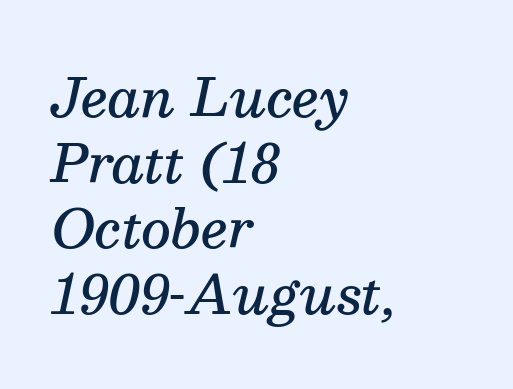
Q: Is the text bold? A: Semi-bold.
Q: Is the text italic (slanted)? A: Yes, it leans right by about 13 degrees.
Q: Is the typeface a serif or a sans-serif typeface? A: Serif.
Q: Is the text underlined? A: No.
Q: How is the paragraph aligned? A: Left-aligned.
Q: Is the spacing between letters normal or unusually wide? A: Normal.
Q: Is the spacing between lines tight, normal or loose? A: Normal.
Q: Width (condensed, normal, or wide)? A: Normal.
Q: Stroke contrast? A: Medium.
Q: x-height? A: Medium.
Q: Monospaced? A: No.
